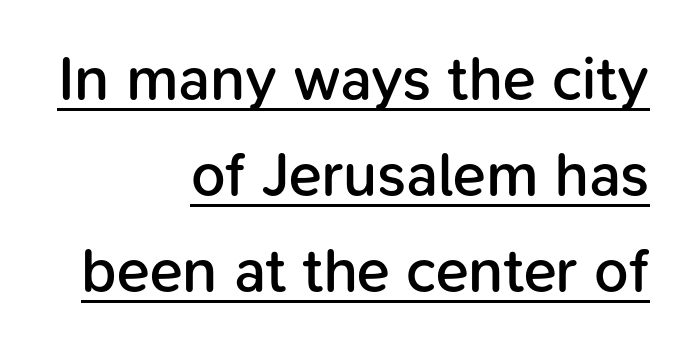
{"serif": "no", "italic": "no", "bold": "semi", "weight": "semibold", "width": "normal", "stroke_contrast": "low", "x_height": "medium", "monospaced": "no", "underline": "yes", "align": "right", "line_spacing": "normal", "line_spacing_ratio": 1.57, "letter_spacing": "normal", "letter_spacing_em": 0.0, "glyph_px": 61}
